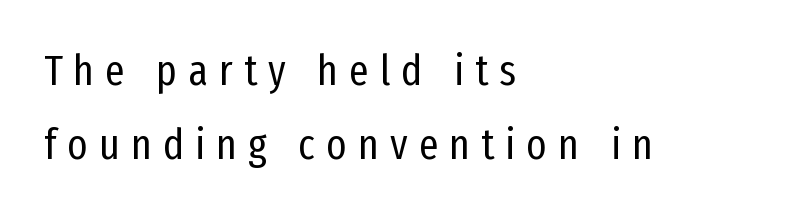
Teacher's note: observe the even left margin — that is flush-left alignment. The horizontal fit of the characters is loose and conspicuously gappy. Is this a fixed-width face? No — the glyphs have proportional, varying widths. Only glyphs here, with clear space below each row.
